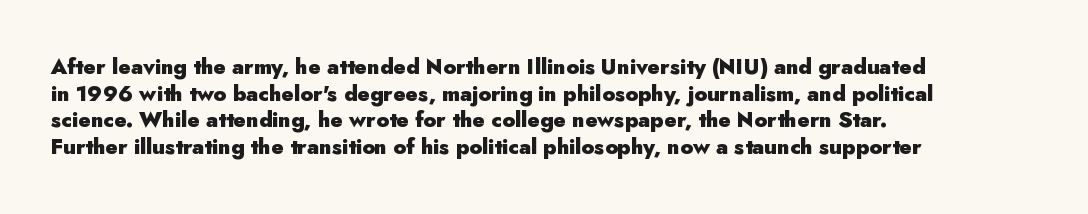
The image shows 21 px bold type, upright; set left-aligned, normal line spacing (1.27x), normal letter spacing, not underlined.
